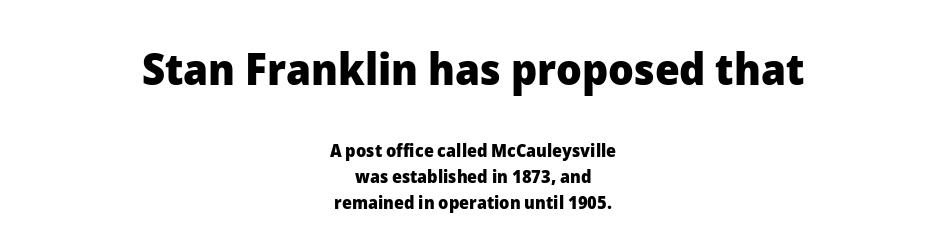
{"serif": "no", "italic": "no", "bold": "yes", "weight": "heavy", "width": "normal", "stroke_contrast": "low", "x_height": "medium", "monospaced": "no", "underline": "no", "align": "center", "line_spacing": "normal", "line_spacing_ratio": 1.45, "letter_spacing": "normal", "letter_spacing_em": 0.0, "larger_block": "first", "size_ratio": 2.5, "glyph_px": 45}
